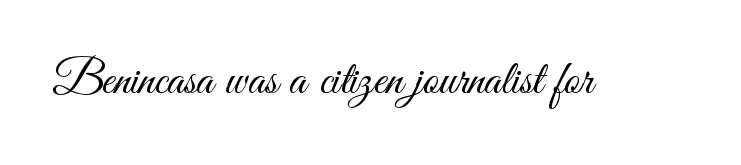
{"serif": "no", "bold": "no", "weight": "light", "width": "condensed", "stroke_contrast": "medium", "x_height": "small", "monospaced": "no", "underline": "no", "letter_spacing": "normal", "letter_spacing_em": 0.0, "glyph_px": 48}
